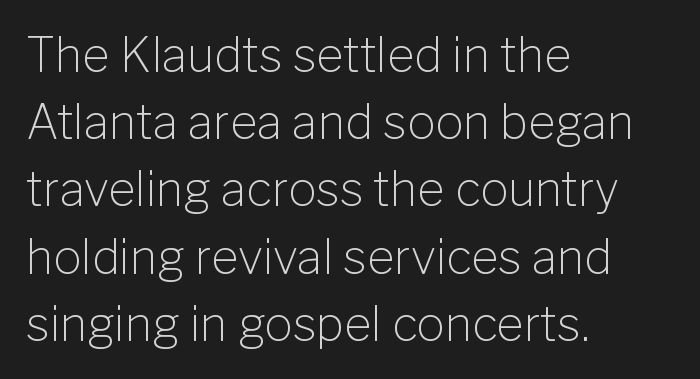
{"serif": "no", "italic": "no", "bold": "no", "weight": "light", "width": "normal", "stroke_contrast": "low", "x_height": "medium", "monospaced": "no", "underline": "no", "align": "left", "line_spacing": "normal", "line_spacing_ratio": 1.43, "letter_spacing": "normal", "letter_spacing_em": 0.0, "glyph_px": 47}
